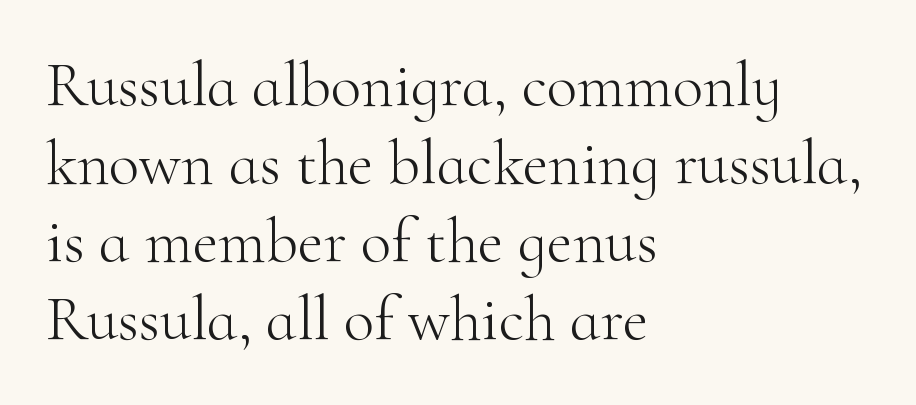
{"serif": "yes", "italic": "no", "bold": "no", "weight": "light", "width": "normal", "stroke_contrast": "high", "x_height": "small", "monospaced": "no", "underline": "no", "align": "left", "line_spacing_ratio": 1.24, "letter_spacing": "normal", "letter_spacing_em": 0.0, "glyph_px": 63}
